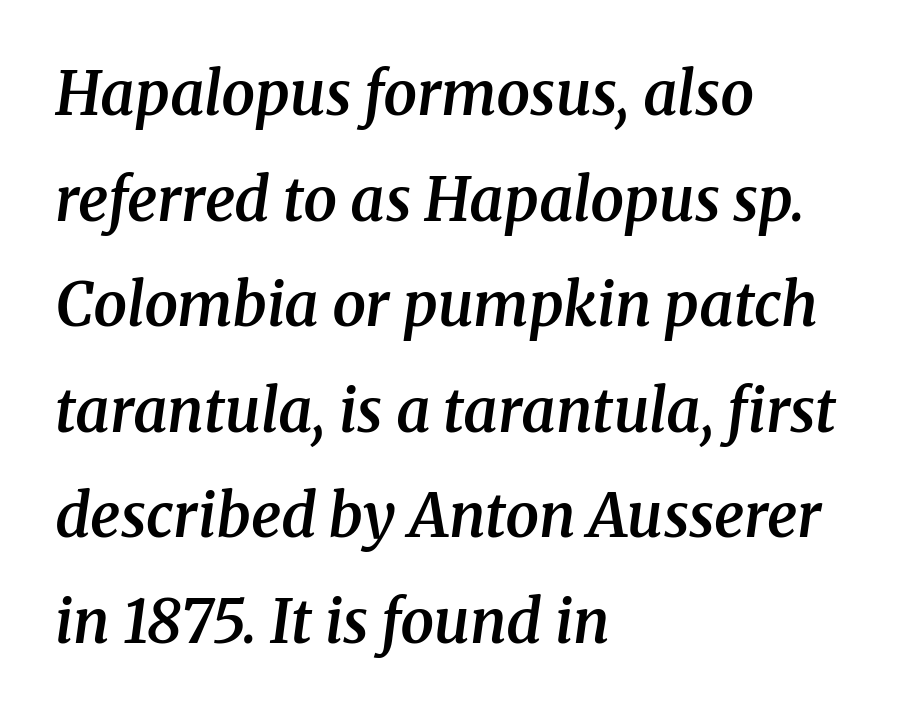
Check under the words: just untouched page. Spacing between characters is what you'd get straight out of the box. Letterform terminals end in serifs throughout the passage. You could not count columns in this text — the font is proportionally spaced.
